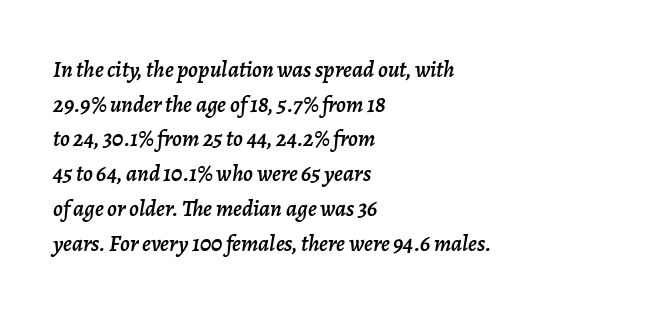
Every row of glyphs begins at an identical x-position on the left. Successive baselines arrive at the customary interval. The space directly below the letters is spotless. Notice how the stems are inclined rather than vertical — that's the hallmark of italics. These lines keep a tight, regular rhythm from letter to letter.
